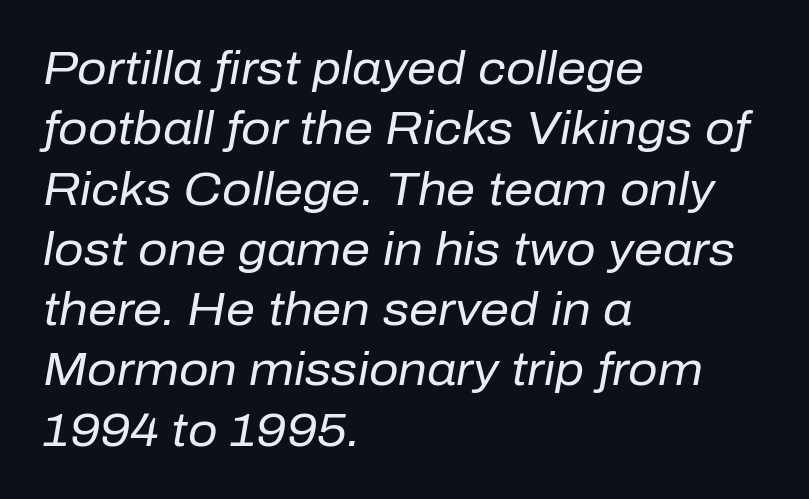
Quick note: interline space is typical. A classic flush-left, rag-right setting is used for this passage. The letters are slanted; this is an italic face. The letters advance in unequal steps, a hallmark of proportional type. The font is comparable to plain body text, perhaps lighter.
